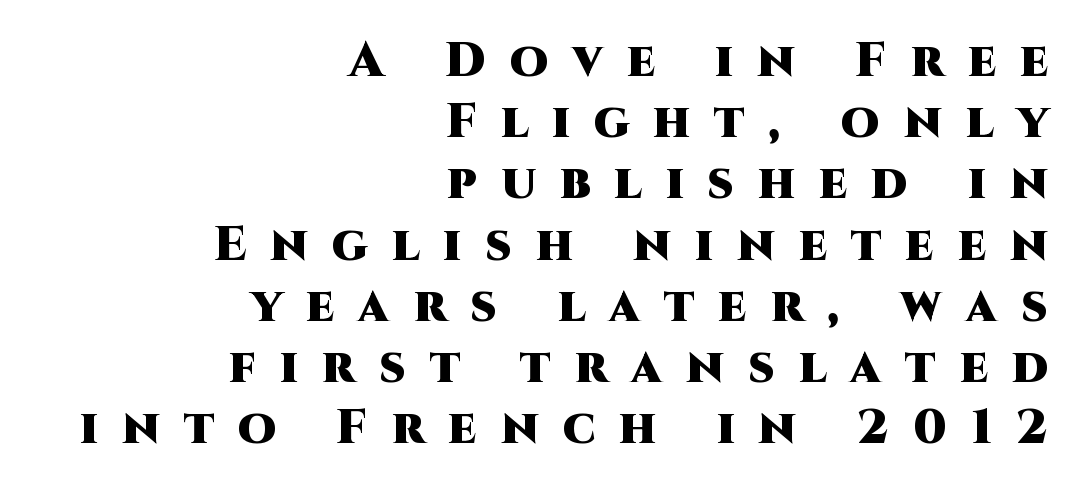
Q: Is the text bold? A: Yes.
Q: Is the text italic (slanted)? A: No, it is upright.
Q: Is the typeface a serif or a sans-serif typeface? A: Sans-serif.
Q: Is the text underlined? A: No.
Q: How is the paragraph aligned? A: Right-aligned.
Q: Is the spacing between letters normal or unusually wide? A: Unusually wide.
Q: Is the spacing between lines tight, normal or loose? A: Normal.
Q: Width (condensed, normal, or wide)? A: Normal.
Q: Stroke contrast? A: High.
Q: x-height? A: Large.
Q: Monospaced? A: No.
